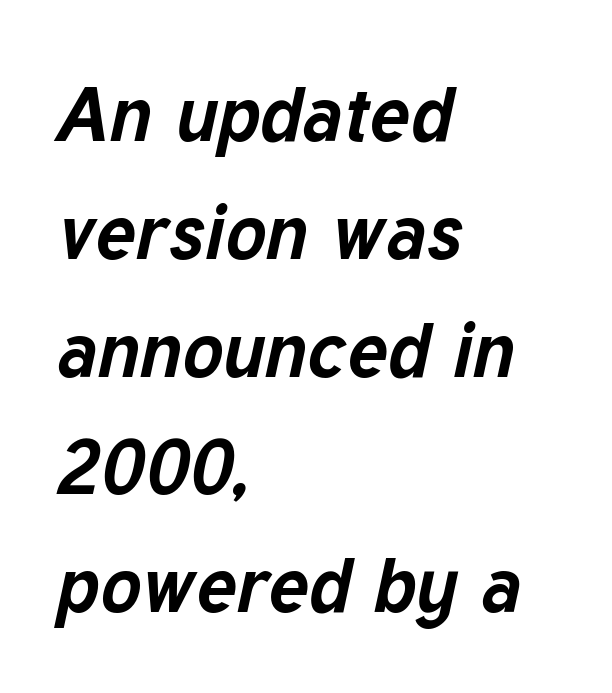
The face used here is proportionally spaced, like ordinary book or web type. A classic flush-left, rag-right setting is used for this passage. Underlining? Definitely not there. This sample uses plain, unmodified letter spacing. The passage shown stacks its lines at a standard gap.
